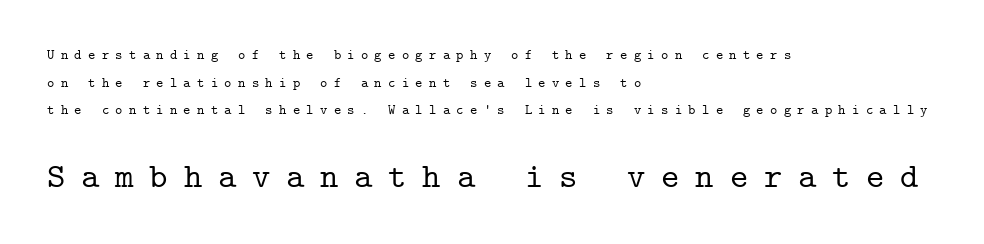
The image shows 35 px serif type, upright, monospaced; set left-aligned, loose line spacing (1.98x), unusually wide letter spacing (+0.45 em), not underlined; the second (bottom) block is 2.5x larger; low stroke contrast and a medium x-height.
